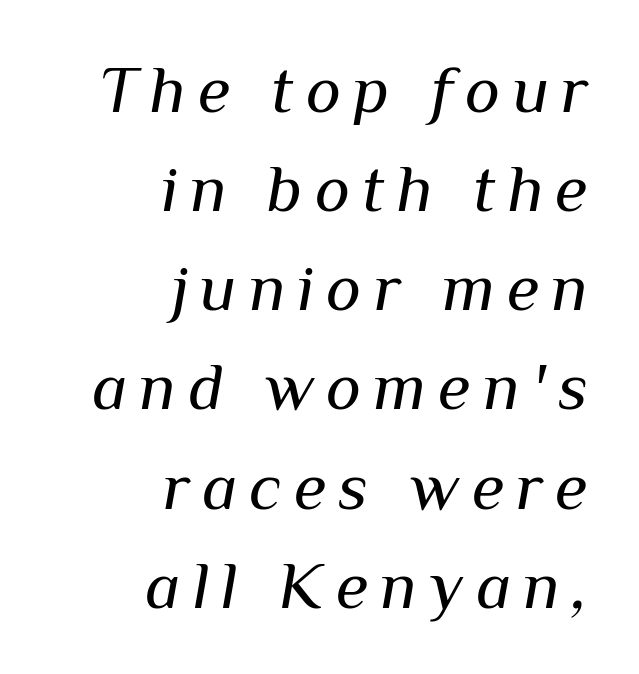
Rendered with sloped, italic letterforms. Summary of vertical rhythm: regular, with standard interline spacing. Rule under the text: the space is simply empty. Line ends are locked; line starts wander.
